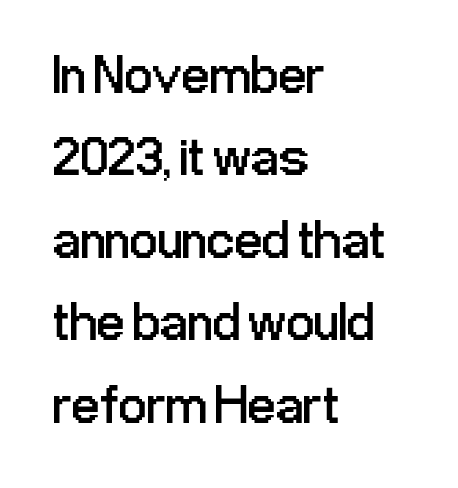
{"serif": "no", "italic": "no", "bold": "no", "weight": "regular", "width": "condensed", "stroke_contrast": "low", "x_height": "medium", "monospaced": "no", "underline": "no", "align": "left", "line_spacing": "normal", "line_spacing_ratio": 1.5, "letter_spacing": "normal", "letter_spacing_em": 0.0, "glyph_px": 55}
